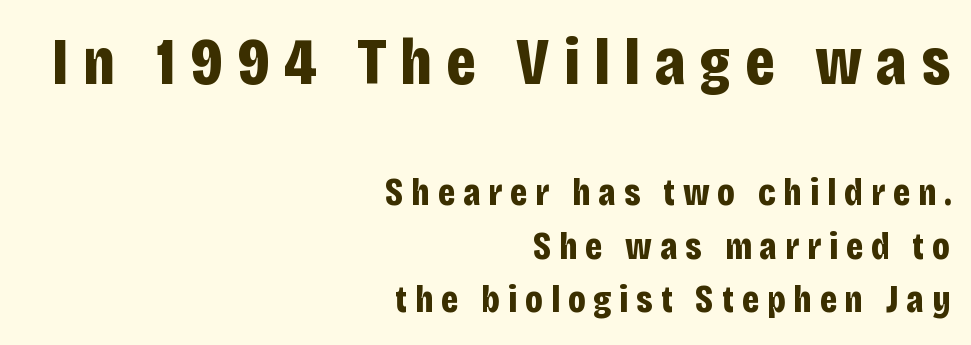
Q: Is the text bold? A: Yes.
Q: Is the text italic (slanted)? A: No, it is upright.
Q: Is the typeface a serif or a sans-serif typeface? A: Sans-serif.
Q: Is the text underlined? A: No.
Q: How is the paragraph aligned? A: Right-aligned.
Q: Is the spacing between letters normal or unusually wide? A: Unusually wide.
Q: Is the spacing between lines tight, normal or loose? A: Normal.
Q: Which block of text is set in a larger size, the first (top) or the second (bottom)? A: The first (top) one.
Q: Width (condensed, normal, or wide)? A: Condensed.
Q: Stroke contrast? A: Low.
Q: x-height? A: Large.
Q: Monospaced? A: No.
